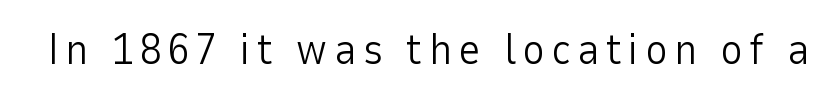
Stroke thickness stays within the range of a standard reading face or lighter. This rendering employs a face without finishing strokes, i.e., a sans-serif. Each letter keeps its own natural width here, so spacing adapts to shape. Notice how the stems are strictly vertical — no italics here.
